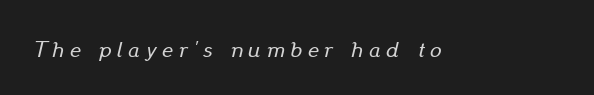
Q: Is the text italic (slanted)? A: Yes, it leans right by about 13 degrees.
Q: Is the text underlined? A: No.
Q: Is the spacing between letters normal or unusually wide? A: Unusually wide.
